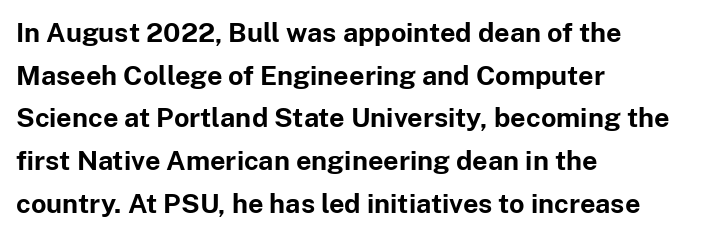
Q: Is the text bold? A: Yes.
Q: Is the text italic (slanted)? A: No, it is upright.
Q: Is the text underlined? A: No.
Q: How is the paragraph aligned? A: Left-aligned.
Q: Is the spacing between letters normal or unusually wide? A: Normal.
Q: Is the spacing between lines tight, normal or loose? A: Normal.
